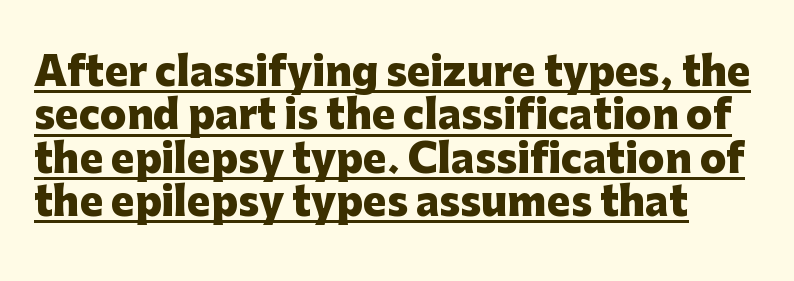
The image shows 39 px heavy sans-serif type, upright; set tight line spacing (1.11x), normal letter spacing, underlined; low stroke contrast and a medium x-height.
